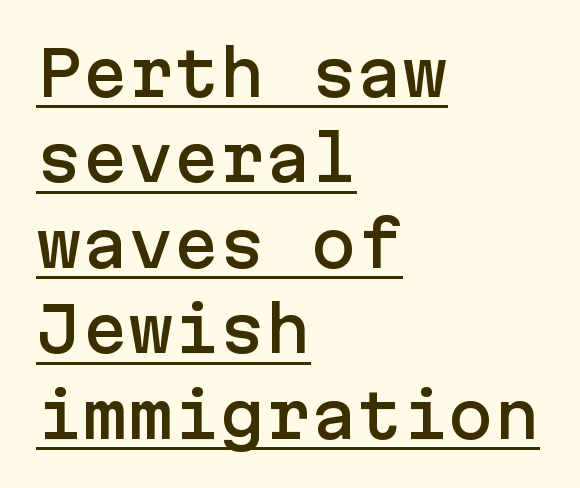
{"serif": "no", "italic": "no", "width": "normal", "stroke_contrast": "low", "x_height": "medium", "underline": "yes", "align": "left", "line_spacing": "normal", "line_spacing_ratio": 1.4, "letter_spacing": "normal", "letter_spacing_em": 0.0, "glyph_px": 61}
